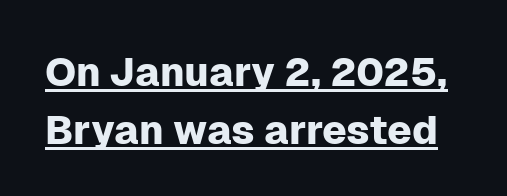
Q: Is the text italic (slanted)? A: No, it is upright.
Q: Is the typeface a serif or a sans-serif typeface? A: Sans-serif.
Q: Is the text underlined? A: Yes.
Q: Is the spacing between letters normal or unusually wide? A: Normal.
Q: Is the spacing between lines tight, normal or loose? A: Normal.
Q: Width (condensed, normal, or wide)? A: Normal.
Q: Stroke contrast? A: Low.
Q: x-height? A: Medium.
Q: Monospaced? A: No.
